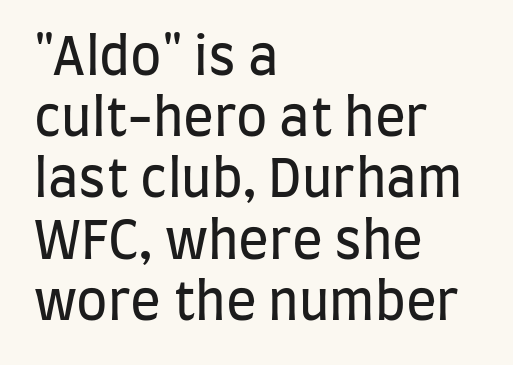
The image shows 51 px regular-weight, condensed sans-serif type, upright; set left-aligned, line spacing 1.2x, normal letter spacing, not underlined; low stroke contrast and a large x-height.
